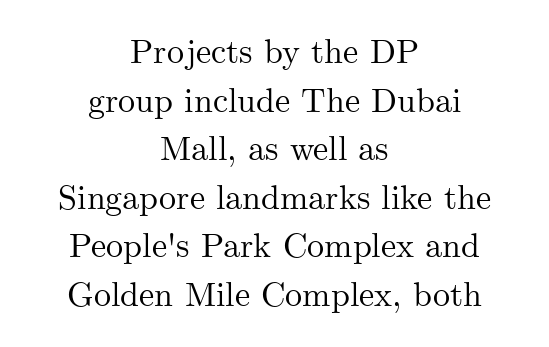
Q: Is the text italic (slanted)? A: No, it is upright.
Q: Is the typeface a serif or a sans-serif typeface? A: Serif.
Q: Is the text underlined? A: No.
Q: How is the paragraph aligned? A: Centered.
Q: Is the spacing between letters normal or unusually wide? A: Normal.
Q: Is the spacing between lines tight, normal or loose? A: Normal.
Q: Width (condensed, normal, or wide)? A: Normal.
Q: Stroke contrast? A: Medium.
Q: x-height? A: Small.
Q: Monospaced? A: No.
